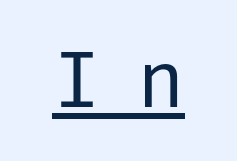
{"serif": "no", "italic": "no", "bold": "no", "weight": "regular", "width": "normal", "stroke_contrast": "low", "x_height": "medium", "underline": "yes", "letter_spacing": "wide", "letter_spacing_em": 0.45, "glyph_px": 80}
